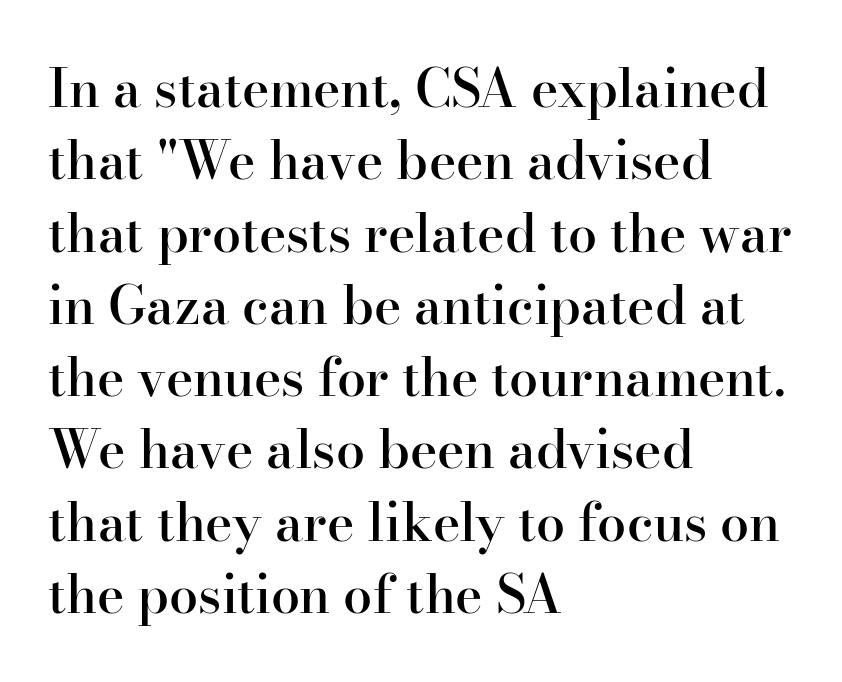
Every character sits straight up, as roman type does. Default kerning and tracking; the words read as compact shapes. The specimen omits any rule beneath the text block's lines. Spacing verdict: proportional, widths tailored to each character. Set as a demibold, roughly 600 on the weight scale.
